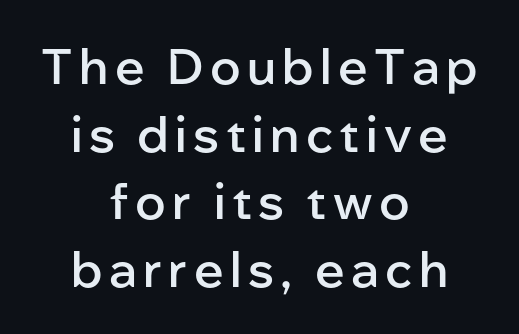
The image shows 49 px semibold sans-serif type, upright; set centered, normal line spacing (1.38x), not underlined; low stroke contrast and a medium x-height.
